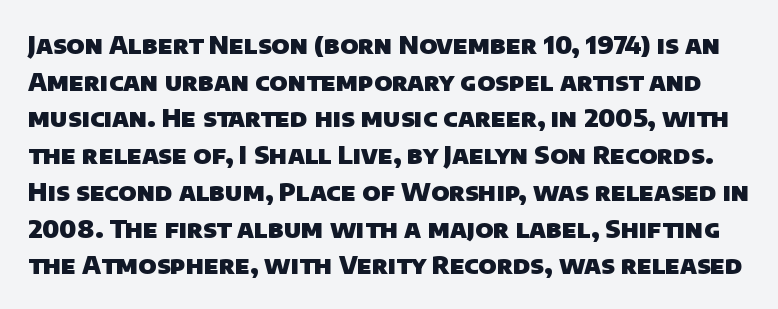
The image shows 25 px bold type; set normal line spacing (1.47x), normal letter spacing, not underlined.
